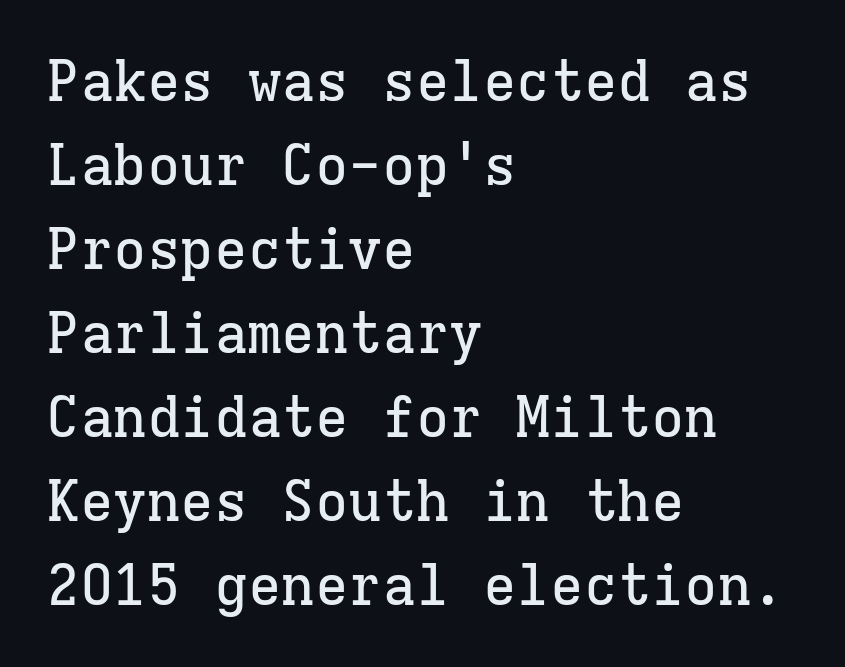
{"serif": "yes", "italic": "no", "width": "normal", "stroke_contrast": "low", "x_height": "medium", "monospaced": "yes", "underline": "no", "align": "left", "line_spacing": "normal", "line_spacing_ratio": 1.5, "letter_spacing": "normal", "letter_spacing_em": 0.0, "glyph_px": 56}
